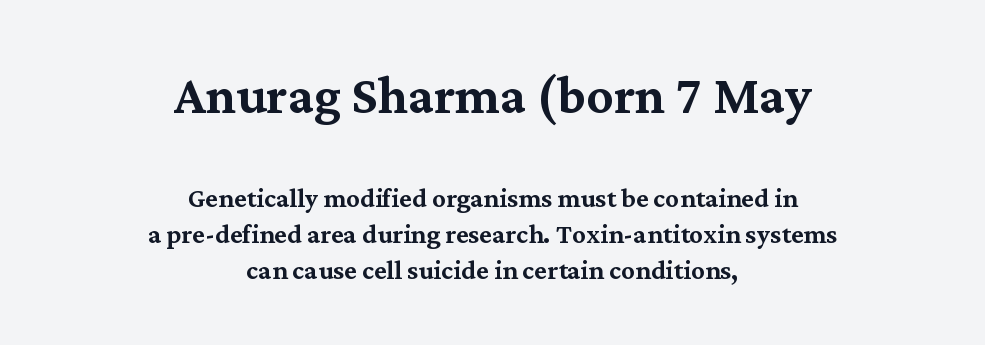
Q: Is the text italic (slanted)? A: No, it is upright.
Q: Is the typeface a serif or a sans-serif typeface? A: Serif.
Q: Is the text underlined? A: No.
Q: How is the paragraph aligned? A: Centered.
Q: Is the spacing between letters normal or unusually wide? A: Normal.
Q: Is the spacing between lines tight, normal or loose? A: Tight.
Q: Which block of text is set in a larger size, the first (top) or the second (bottom)? A: The first (top) one.
Q: Width (condensed, normal, or wide)? A: Normal.
Q: Stroke contrast? A: Medium.
Q: x-height? A: Medium.
Q: Monospaced? A: No.
